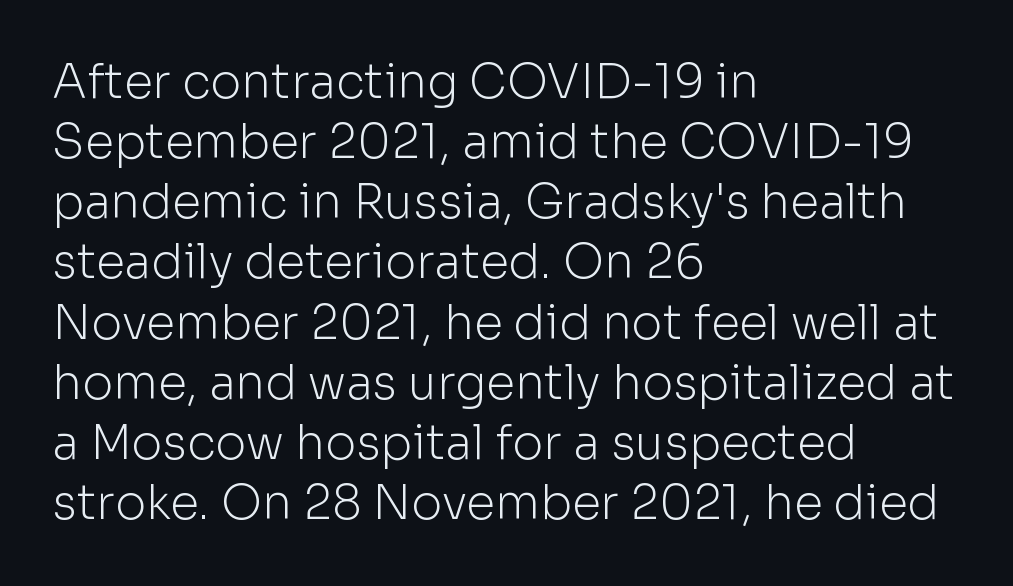
Posture: vertical. Only glyphs here, with clear space below each row. Tracking here is standard; glyphs follow each other at the usual distance. Varying glyph widths throughout — classic text-font behaviour.
